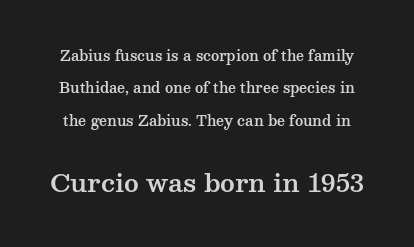
You get the small type first, then a jump to larger type. The glyphs are unaccompanied by any horizontal stroke below them. Compared with typical paragraphs, the rows here are farther apart. In terms of letterspacing, this is plain default setting. The font's upright variant was chosen for this text.
